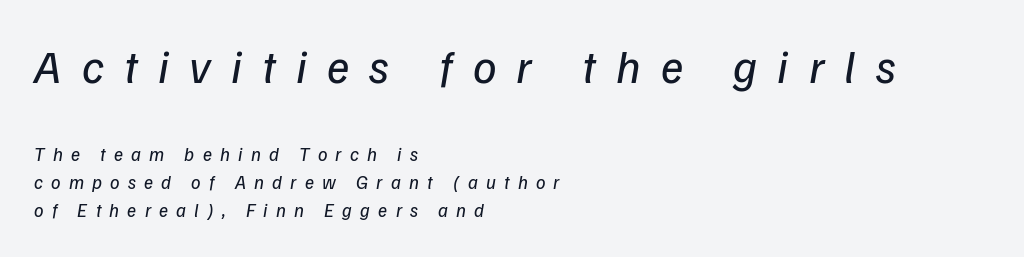
Q: Is the text bold? A: No.
Q: Is the text italic (slanted)? A: Yes, it leans right by about 9 degrees.
Q: Is the text underlined? A: No.
Q: How is the paragraph aligned? A: Left-aligned.
Q: Is the spacing between letters normal or unusually wide? A: Unusually wide.
Q: Is the spacing between lines tight, normal or loose? A: Normal.
Q: Which block of text is set in a larger size, the first (top) or the second (bottom)? A: The first (top) one.
Q: Width (condensed, normal, or wide)? A: Normal.
Q: Stroke contrast? A: Low.
Q: x-height? A: Medium.
Q: Monospaced? A: No.
